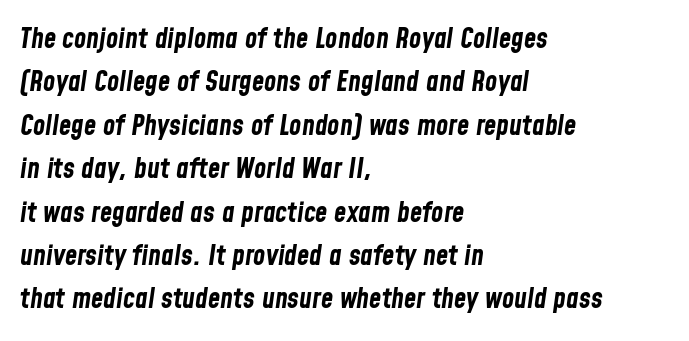
The image shows 28 px bold, condensed type, italic (leaning right); set left-aligned, normal line spacing (1.55x), normal letter spacing, not underlined; low stroke contrast and a medium x-height.
